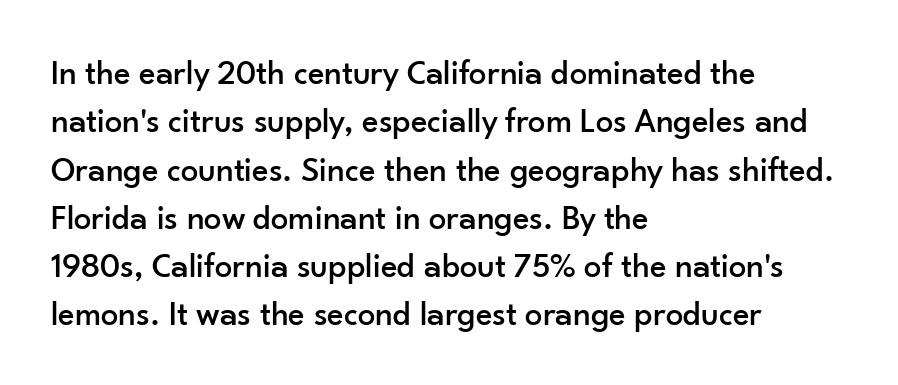
Q: Is the text italic (slanted)? A: No, it is upright.
Q: Is the typeface a serif or a sans-serif typeface? A: Sans-serif.
Q: Is the text underlined? A: No.
Q: How is the paragraph aligned? A: Left-aligned.
Q: Is the spacing between letters normal or unusually wide? A: Normal.
Q: Is the spacing between lines tight, normal or loose? A: Normal.
Q: Width (condensed, normal, or wide)? A: Normal.
Q: Stroke contrast? A: Low.
Q: x-height? A: Small.
Q: Monospaced? A: No.
